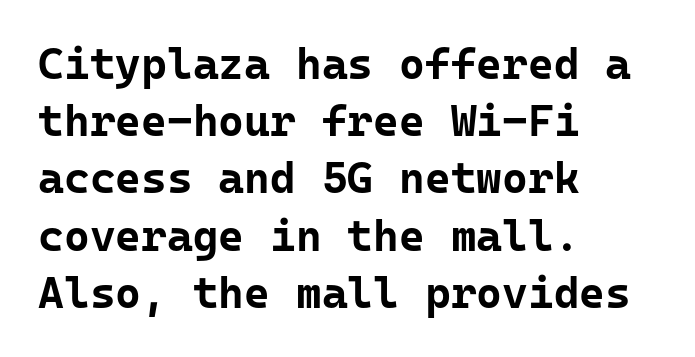
Q: Is the text bold? A: Yes.
Q: Is the text italic (slanted)? A: No, it is upright.
Q: Is the typeface a serif or a sans-serif typeface? A: Sans-serif.
Q: Is the text underlined? A: No.
Q: How is the paragraph aligned? A: Left-aligned.
Q: Is the spacing between letters normal or unusually wide? A: Normal.
Q: Is the spacing between lines tight, normal or loose? A: Normal.
Q: Width (condensed, normal, or wide)? A: Normal.
Q: Stroke contrast? A: Low.
Q: x-height? A: Medium.
Q: Monospaced? A: Yes.
